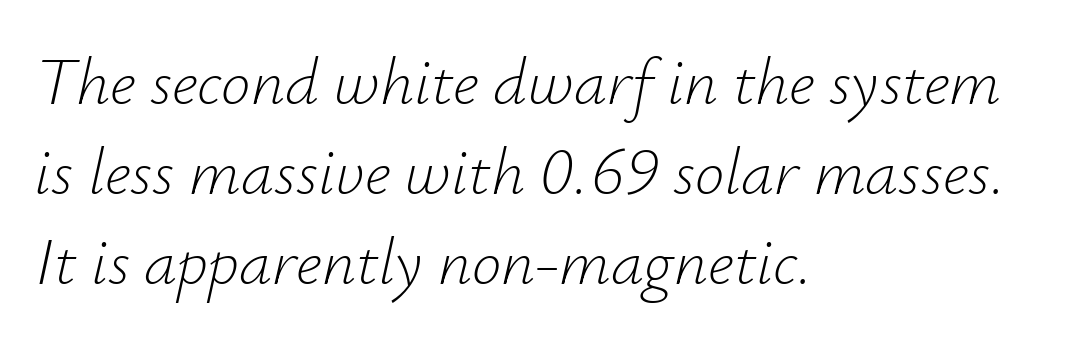
Looks like regular typesetting: each glyph gets only the width it needs. The area under the type is left untouched. Notice how the passage keeps a crisp vertical edge on the left only. The glyphs look as if they've been sheared to an angle.
